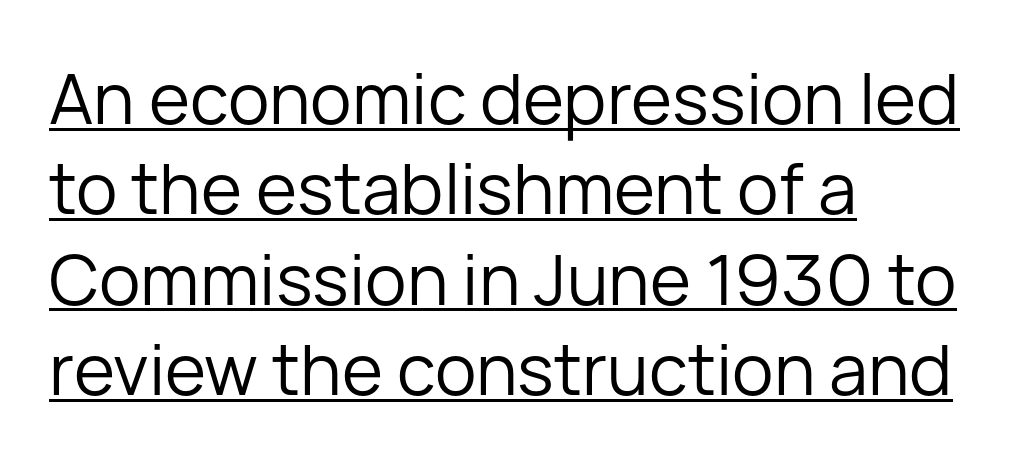
The image shows 70 px regular-weight sans-serif type, upright; set left-aligned, normal line spacing (1.29x), normal letter spacing, underlined; low stroke contrast and a medium x-height.
